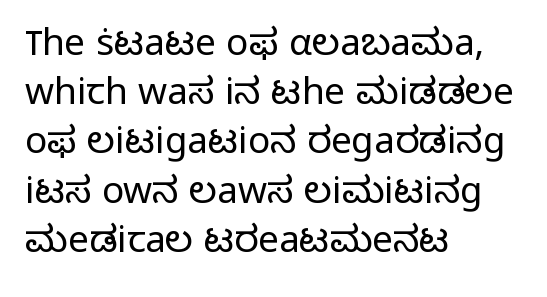
{"serif": "no", "italic": "no", "bold": "no", "weight": "light", "width": "normal", "stroke_contrast": "low", "x_height": "medium", "monospaced": "no", "underline": "no", "align": "left", "line_spacing": "normal", "line_spacing_ratio": 1.33, "letter_spacing": "normal", "letter_spacing_em": 0.0, "glyph_px": 37}
